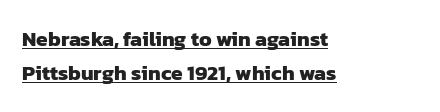
Each word holds together tightly as a unit, with standard inter-letter gaps. Caption: multi-line text, flush left, ragged right. This is underlined copy, the kind a proofreader might mark for attention. Is there much room between lines? A standard amount, neither cramped nor airy. The typesetting leans heavy: a genuine bold.
